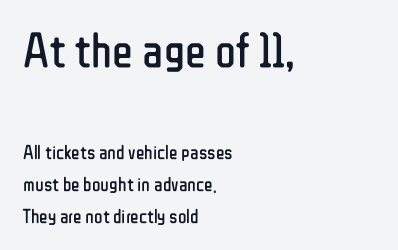
Q: Is the text bold? A: No.
Q: Is the text italic (slanted)? A: No, it is upright.
Q: Is the typeface a serif or a sans-serif typeface? A: Sans-serif.
Q: Is the text underlined? A: No.
Q: How is the paragraph aligned? A: Left-aligned.
Q: Is the spacing between letters normal or unusually wide? A: Normal.
Q: Is the spacing between lines tight, normal or loose? A: Normal.
Q: Which block of text is set in a larger size, the first (top) or the second (bottom)? A: The first (top) one.
Q: Width (condensed, normal, or wide)? A: Condensed.
Q: Stroke contrast? A: Low.
Q: x-height? A: Medium.
Q: Monospaced? A: No.
